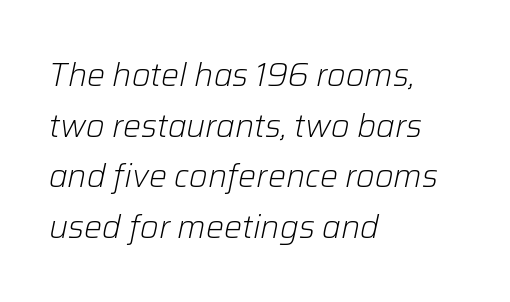
{"italic": "yes", "lean": "right", "slant_degrees": 12, "bold": "no", "weight": "light", "width": "normal", "stroke_contrast": "low", "x_height": "medium", "monospaced": "no", "underline": "no", "align": "left", "line_spacing": "normal", "line_spacing_ratio": 1.58, "letter_spacing": "normal", "letter_spacing_em": 0.0, "glyph_px": 32}
